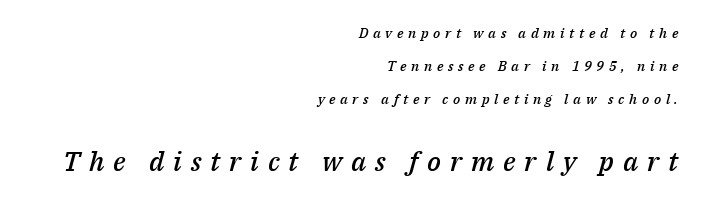
The image shows 27 px text type, italic (leaning right); set right-aligned, loose line spacing (2.35x), unusually wide letter spacing (+0.33 em), not underlined; the second (bottom) block is 1.93x larger.
